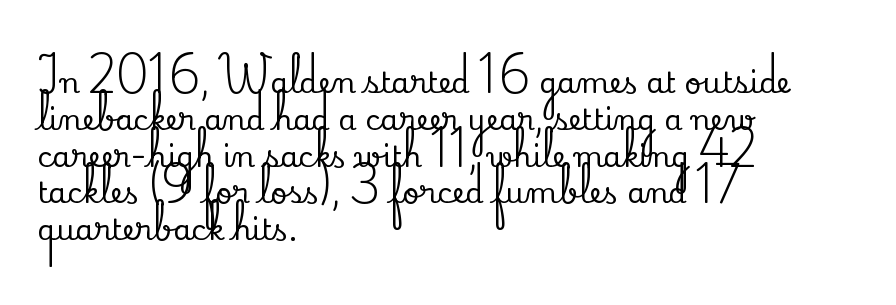
Q: Is the text italic (slanted)? A: No, it is upright.
Q: Is the typeface a serif or a sans-serif typeface? A: Serif.
Q: Is the text underlined? A: No.
Q: How is the paragraph aligned? A: Left-aligned.
Q: Is the spacing between letters normal or unusually wide? A: Normal.
Q: Is the spacing between lines tight, normal or loose? A: Normal.
Q: Width (condensed, normal, or wide)? A: Normal.
Q: Stroke contrast? A: Low.
Q: x-height? A: Small.
Q: Monospaced? A: No.
